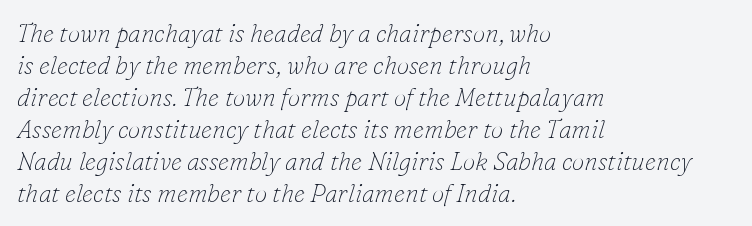
Q: Is the text bold? A: No.
Q: Is the text italic (slanted)? A: Yes, it leans right by about 16 degrees.
Q: Is the text underlined? A: No.
Q: How is the paragraph aligned? A: Left-aligned.
Q: Is the spacing between letters normal or unusually wide? A: Normal.
Q: Is the spacing between lines tight, normal or loose? A: Normal.
